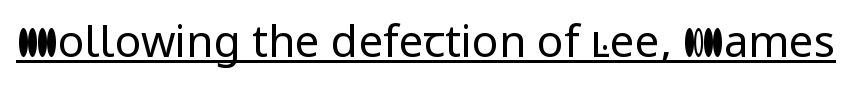
This rendering leaves character spacing at its baseline value. Posture: straight, roman, zero tilt. Somebody hit Ctrl+U on this one — the words are underlined. This sample has the flowing, uneven cadence of proportional lettering. The cut favours lightness, reaching ordinary text weight at its darkest. Examine the stroke ends and you'll find no serifs.
